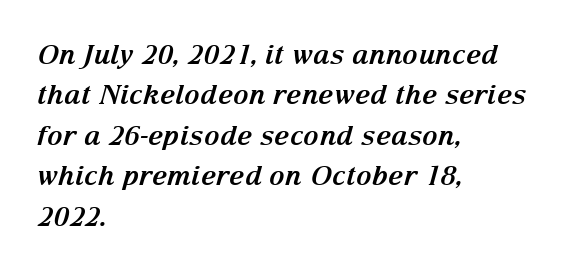
Q: Is the text bold? A: Yes.
Q: Is the text italic (slanted)? A: Yes, it leans right by about 15 degrees.
Q: Is the text underlined? A: No.
Q: How is the paragraph aligned? A: Left-aligned.
Q: Is the spacing between letters normal or unusually wide? A: Normal.
Q: Is the spacing between lines tight, normal or loose? A: Normal.
